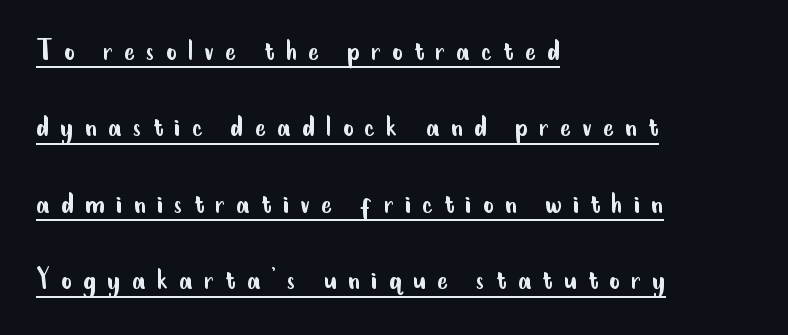
The image shows 32 px regular-weight, condensed sans-serif type, upright; set left-aligned, loose line spacing (2.39x), unusually wide letter spacing (+0.35 em), underlined; low stroke contrast and a small x-height.
